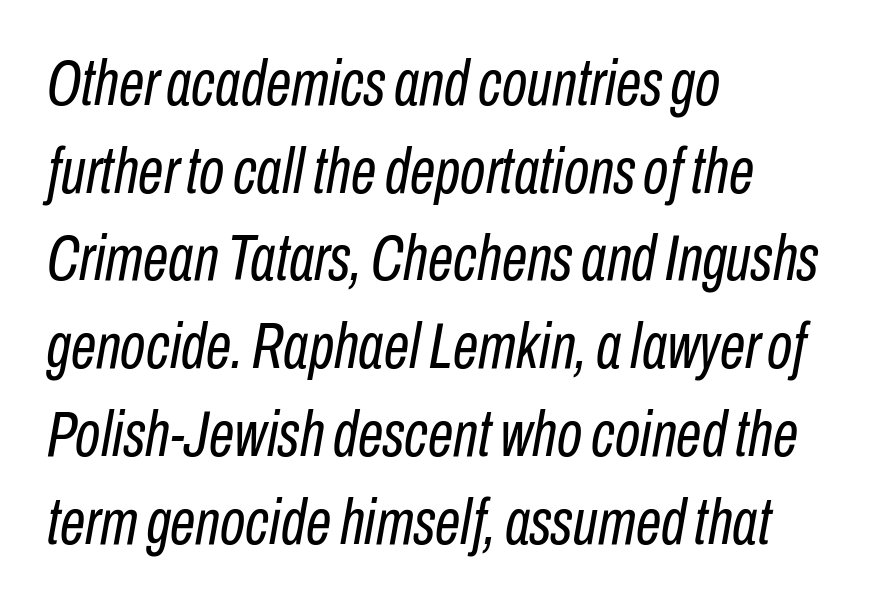
{"italic": "yes", "lean": "right", "slant_degrees": 10, "bold": "no", "weight": "regular", "width": "condensed", "stroke_contrast": "low", "x_height": "medium", "monospaced": "no", "underline": "no", "align": "left", "line_spacing": "normal", "line_spacing_ratio": 1.35, "letter_spacing": "normal", "letter_spacing_em": 0.0, "glyph_px": 65}
